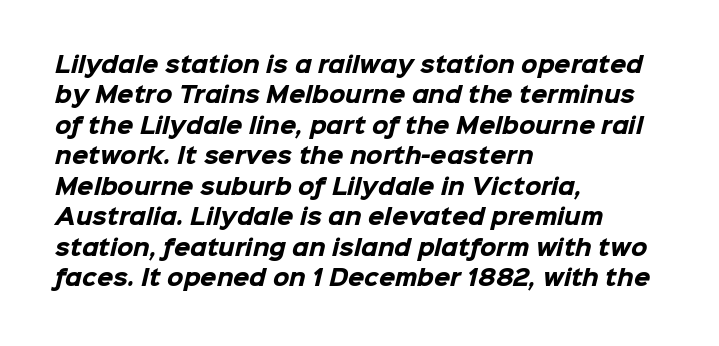
Q: Is the text bold? A: Yes.
Q: Is the text underlined? A: No.
Q: How is the paragraph aligned? A: Left-aligned.
Q: Is the spacing between letters normal or unusually wide? A: Normal.
Q: Is the spacing between lines tight, normal or loose? A: Normal.
